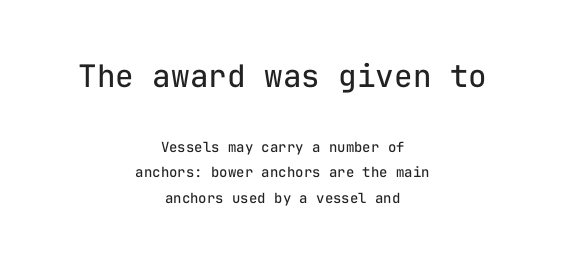
The image shows 31 px regular-weight sans-serif type, upright, monospaced; set centered, line spacing 1.83x, normal letter spacing, not underlined; the first (top) block is 2.21x larger; low stroke contrast and a medium x-height.
